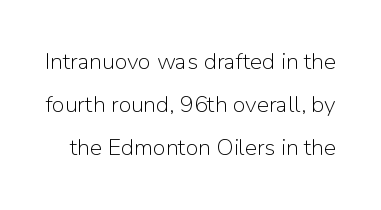
Beneath every word, the page is bare. Stem width sits at or under what a default text font uses. Is there any slant? The stems are plumb. Look at the tracking — it's just the regular setting, nothing added.
